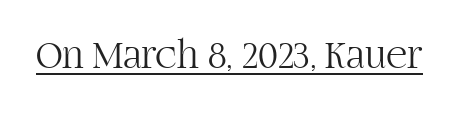
Like a heading marked for emphasis, these lines bear an underscore. Unlike italic type, these characters show no tilt at all. Note: serifs present on the glyphs. Each letter keeps its own natural width here, so spacing adapts to shape.
